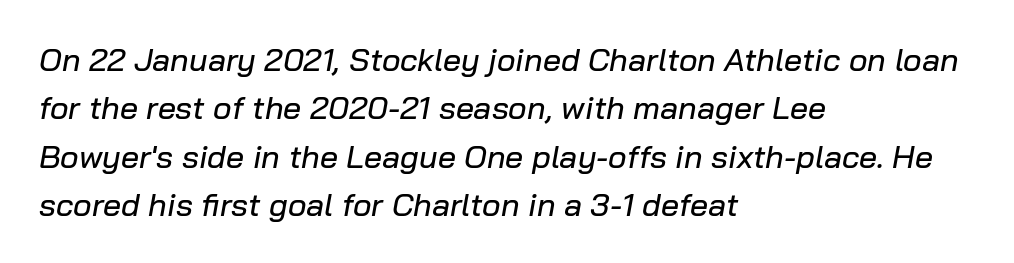
Q: Is the text italic (slanted)? A: Yes, it leans right by about 10 degrees.
Q: Is the text underlined? A: No.
Q: How is the paragraph aligned? A: Left-aligned.
Q: Is the spacing between letters normal or unusually wide? A: Normal.
Q: Is the spacing between lines tight, normal or loose? A: Normal.
Q: Width (condensed, normal, or wide)? A: Normal.
Q: Stroke contrast? A: Low.
Q: x-height? A: Medium.
Q: Monospaced? A: No.
